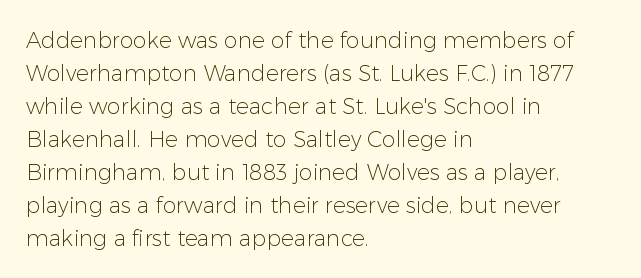
Q: Is the text bold? A: No.
Q: Is the text italic (slanted)? A: No, it is upright.
Q: Is the text underlined? A: No.
Q: How is the paragraph aligned? A: Left-aligned.
Q: Is the spacing between letters normal or unusually wide? A: Normal.
Q: Is the spacing between lines tight, normal or loose? A: Normal.
